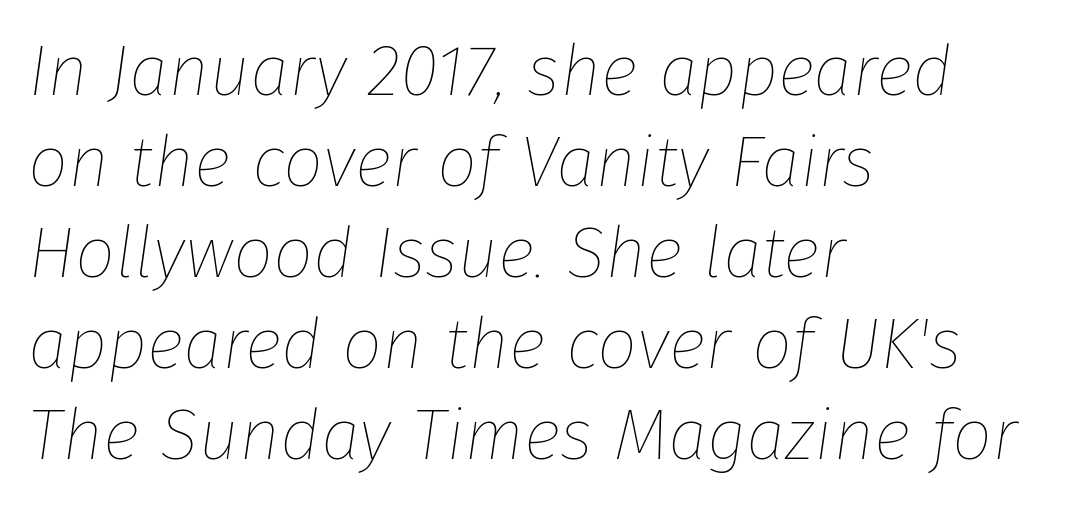
{"italic": "yes", "lean": "right", "slant_degrees": 8, "bold": "no", "weight": "thin", "width": "normal", "stroke_contrast": "low", "x_height": "medium", "monospaced": "no", "underline": "no", "align": "left", "line_spacing": "normal", "line_spacing_ratio": 1.28, "letter_spacing": "normal", "letter_spacing_em": 0.0, "glyph_px": 71}
